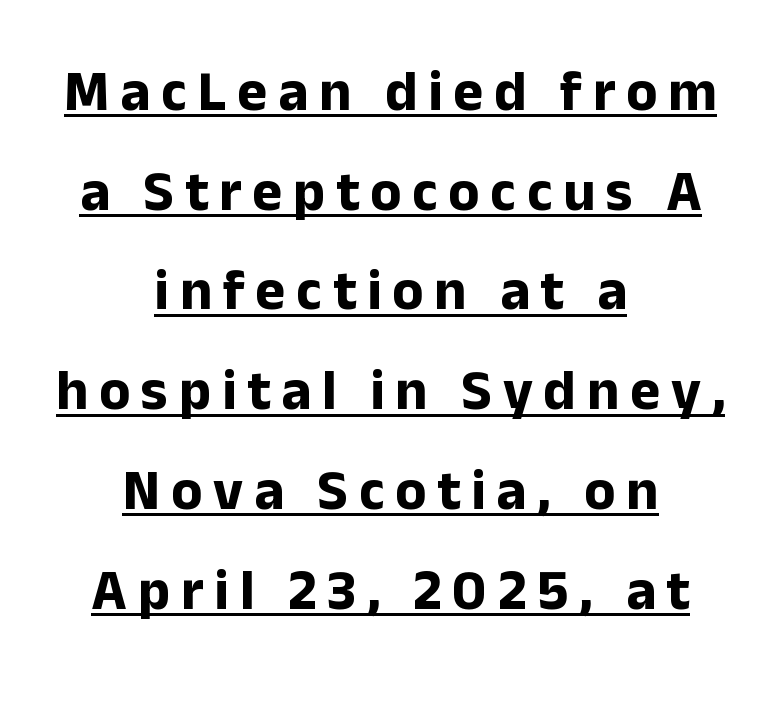
Q: Is the text bold? A: Yes.
Q: Is the text italic (slanted)? A: No, it is upright.
Q: Is the typeface a serif or a sans-serif typeface? A: Sans-serif.
Q: Is the text underlined? A: Yes.
Q: How is the paragraph aligned? A: Centered.
Q: Width (condensed, normal, or wide)? A: Normal.
Q: Stroke contrast? A: Low.
Q: x-height? A: Medium.
Q: Monospaced? A: No.
